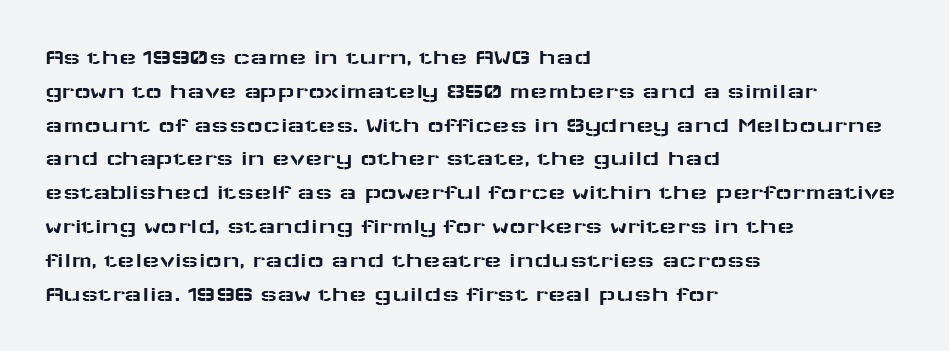
The image shows 23 px text type, upright; set left-aligned, normal line spacing (1.47x), normal letter spacing, not underlined.
